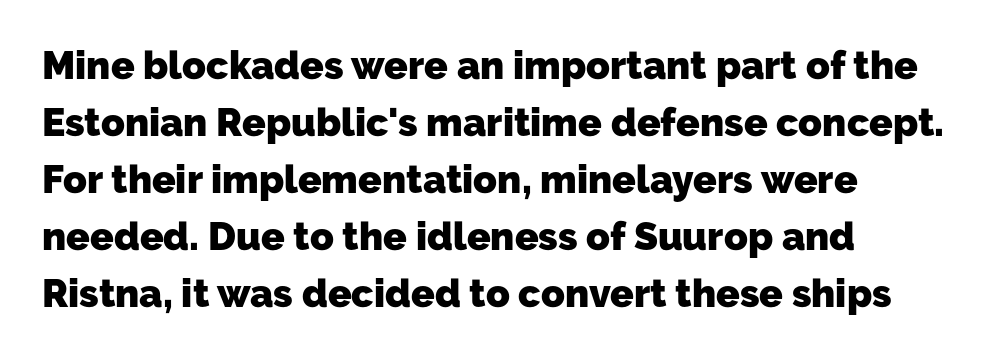
The image shows 39 px heavy sans-serif type; set left-aligned, normal line spacing (1.46x), normal letter spacing, not underlined; low stroke contrast and a medium x-height.
